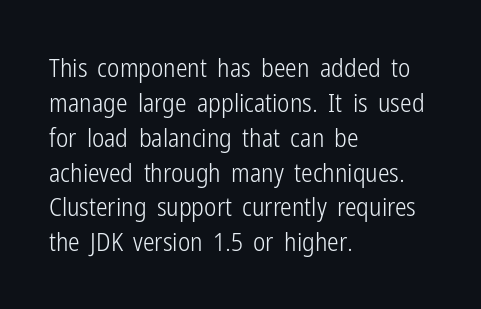
The image shows 26 px text type, upright; set left-aligned, normal line spacing (1.34x), normal letter spacing, not underlined.
